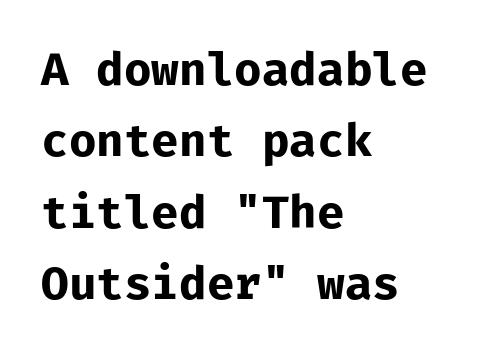
The image shows 46 px bold sans-serif type, upright, monospaced; set left-aligned, normal line spacing (1.55x), normal letter spacing, not underlined; low stroke contrast and a medium x-height.
